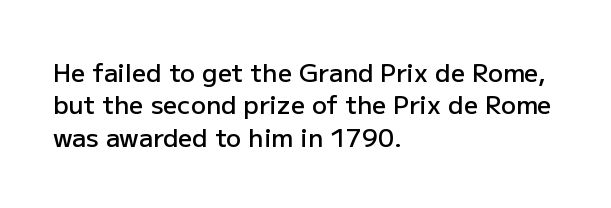
Q: Is the text bold? A: Semi-bold.
Q: Is the text italic (slanted)? A: No, it is upright.
Q: Is the text underlined? A: No.
Q: How is the paragraph aligned? A: Left-aligned.
Q: Is the spacing between letters normal or unusually wide? A: Normal.
Q: Is the spacing between lines tight, normal or loose? A: Normal.
